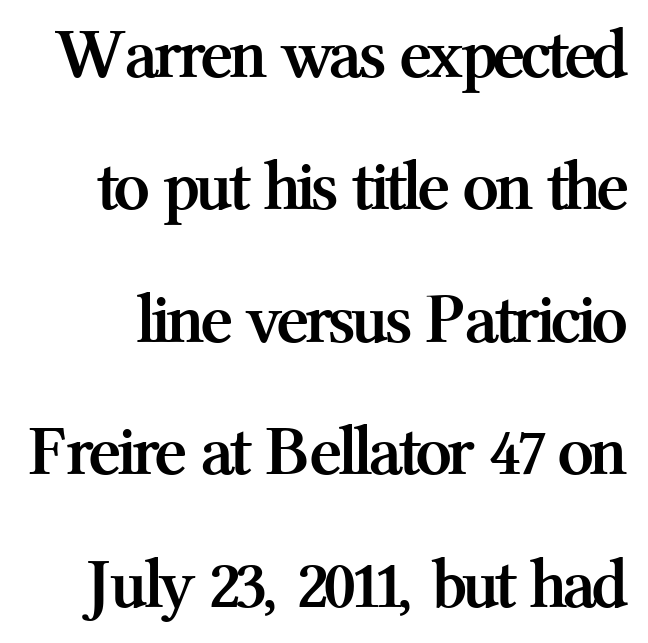
Q: Is the text bold? A: Yes.
Q: Is the text italic (slanted)? A: No, it is upright.
Q: Is the typeface a serif or a sans-serif typeface? A: Serif.
Q: Is the text underlined? A: No.
Q: Is the spacing between letters normal or unusually wide? A: Normal.
Q: Width (condensed, normal, or wide)? A: Normal.
Q: Stroke contrast? A: Medium.
Q: x-height? A: Medium.
Q: Monospaced? A: No.
